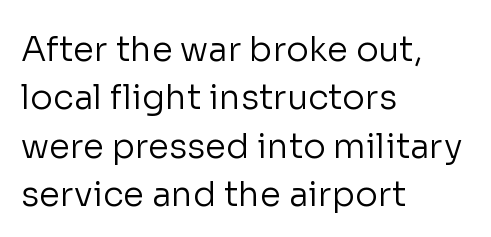
{"serif": "no", "italic": "no", "bold": "no", "weight": "regular", "width": "normal", "stroke_contrast": "low", "x_height": "medium", "monospaced": "no", "underline": "no", "align": "left", "line_spacing": "normal", "line_spacing_ratio": 1.42, "letter_spacing": "normal", "letter_spacing_em": 0.0, "glyph_px": 34}
